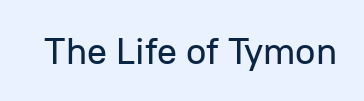
{"serif": "no", "italic": "no", "width": "normal", "stroke_contrast": "low", "x_height": "medium", "monospaced": "no", "underline": "no", "letter_spacing": "normal", "letter_spacing_em": 0.0, "glyph_px": 37}
